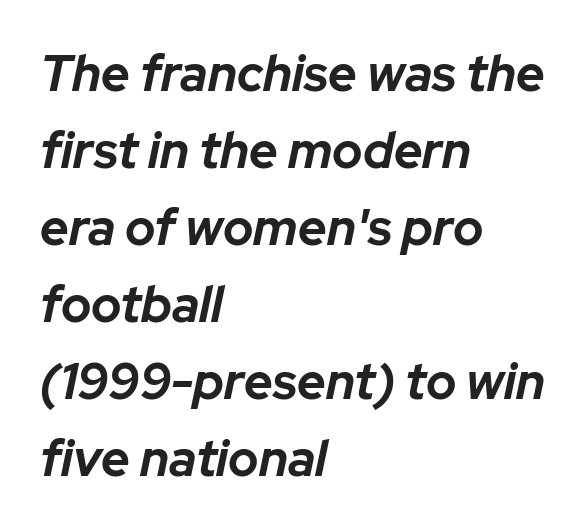
Q: Is the text bold? A: Yes.
Q: Is the text italic (slanted)? A: Yes, it leans right by about 12 degrees.
Q: Is the text underlined? A: No.
Q: How is the paragraph aligned? A: Left-aligned.
Q: Is the spacing between letters normal or unusually wide? A: Normal.
Q: Is the spacing between lines tight, normal or loose? A: Normal.
Q: Width (condensed, normal, or wide)? A: Normal.
Q: Stroke contrast? A: Low.
Q: x-height? A: Medium.
Q: Monospaced? A: No.
